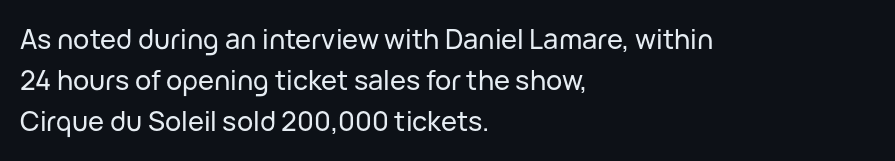
The image shows 27 px text type, upright; set left-aligned, normal line spacing (1.52x), normal letter spacing, not underlined.
